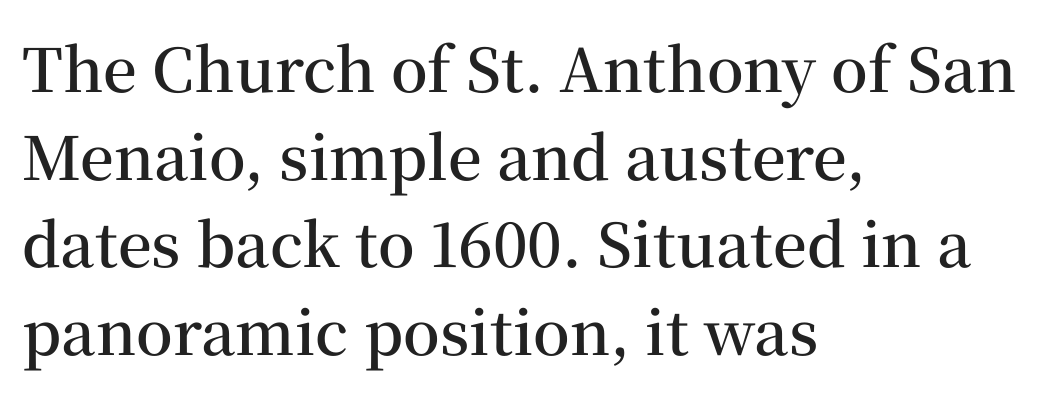
This rendering employs a face with finishing strokes, i.e., a serif. This sample has the flowing, uneven cadence of proportional lettering. Casual observation: everything's shoved over to the left. The letters are semibold — heavier than regular but short of a full bold. Check under the words: just untouched page. A normal amount of white space separates one row of letters from the next.
